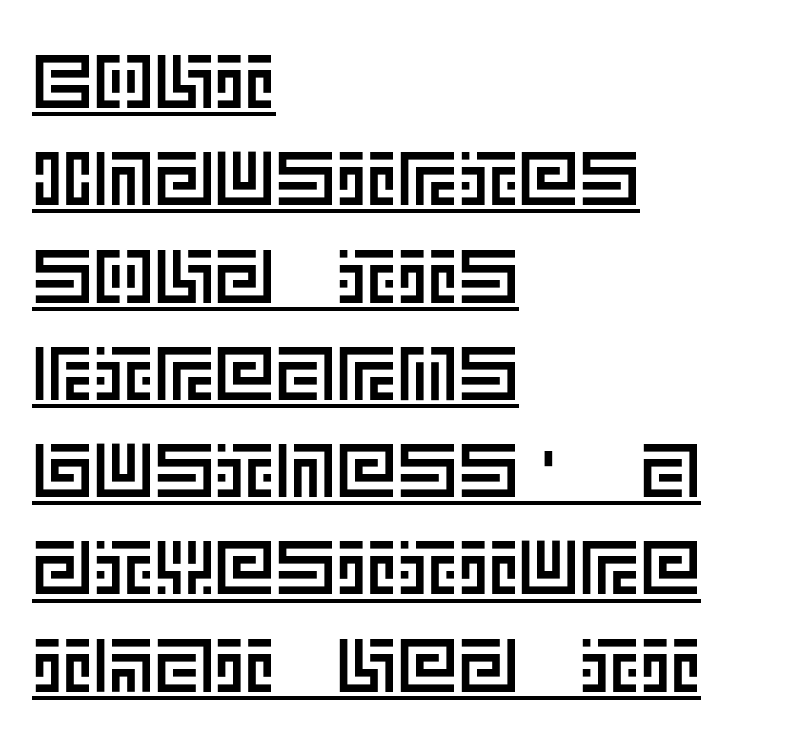
The lines in this sample share a left origin and differ only in where they stop. A roman cut, with each character standing at attention. Vertical spacing — default. Students, note that the glyphs here touch the page at normal intervals. A rule runs beneath these lines of type.
